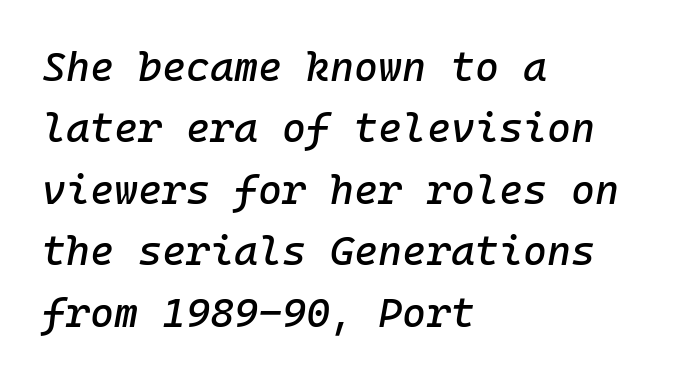
Q: Is the text italic (slanted)? A: Yes, it leans right by about 10 degrees.
Q: Is the text underlined? A: No.
Q: How is the paragraph aligned? A: Left-aligned.
Q: Is the spacing between letters normal or unusually wide? A: Normal.
Q: Is the spacing between lines tight, normal or loose? A: Normal.
Q: Width (condensed, normal, or wide)? A: Normal.
Q: Stroke contrast? A: Low.
Q: x-height? A: Medium.
Q: Monospaced? A: Yes.
